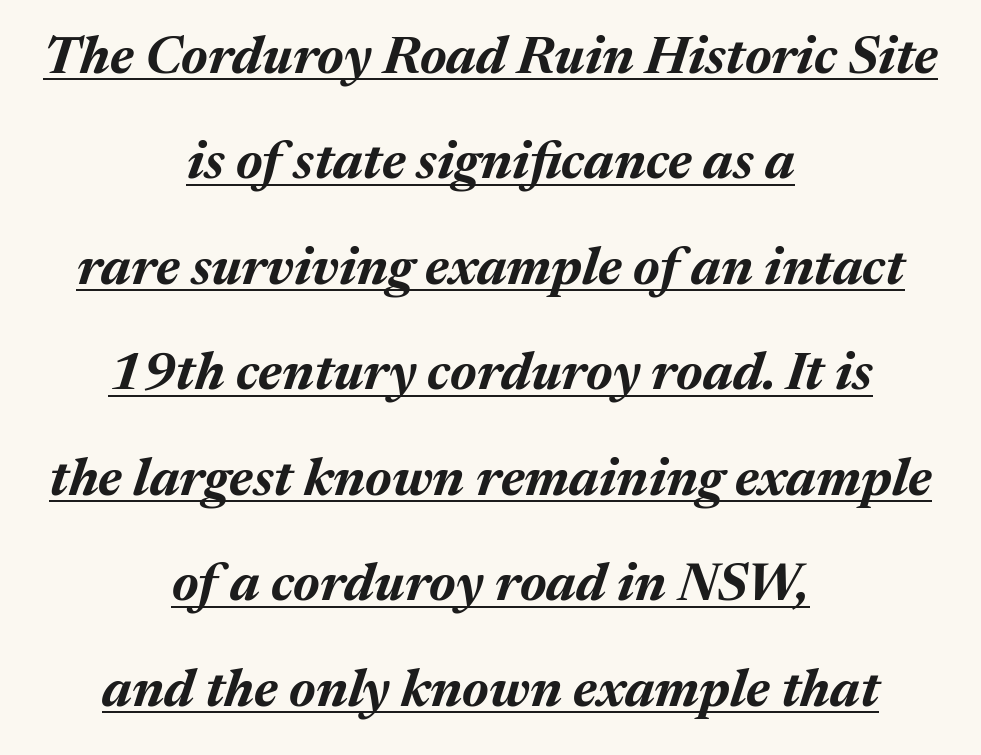
Q: Is the text bold? A: Yes.
Q: Is the text italic (slanted)? A: Yes, it leans right by about 17 degrees.
Q: Is the text underlined? A: Yes.
Q: How is the paragraph aligned? A: Centered.
Q: Is the spacing between letters normal or unusually wide? A: Normal.
Q: Is the spacing between lines tight, normal or loose? A: Loose.
Q: Width (condensed, normal, or wide)? A: Normal.
Q: Stroke contrast? A: Medium.
Q: x-height? A: Medium.
Q: Monospaced? A: No.
